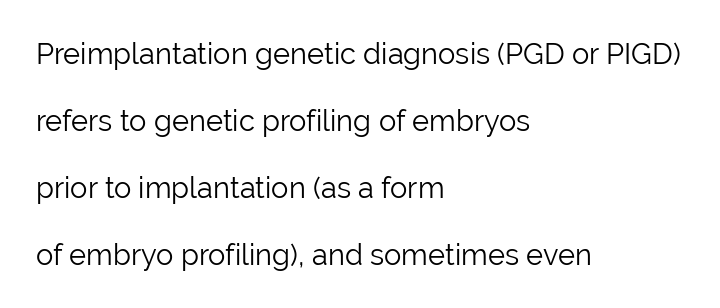
Q: Is the text bold? A: No.
Q: Is the text italic (slanted)? A: No, it is upright.
Q: Is the typeface a serif or a sans-serif typeface? A: Sans-serif.
Q: Is the text underlined? A: No.
Q: How is the paragraph aligned? A: Left-aligned.
Q: Is the spacing between letters normal or unusually wide? A: Normal.
Q: Is the spacing between lines tight, normal or loose? A: Loose.
Q: Width (condensed, normal, or wide)? A: Normal.
Q: Stroke contrast? A: Low.
Q: x-height? A: Medium.
Q: Monospaced? A: No.
